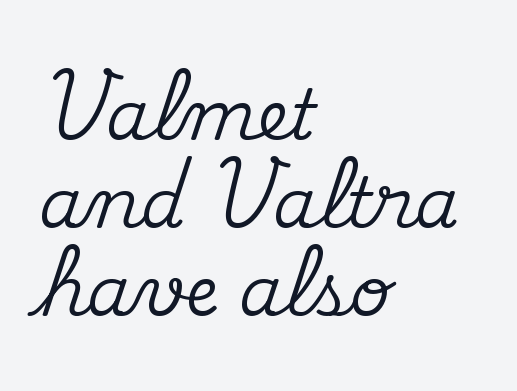
The image shows 70 px serif type; set left-aligned, normal line spacing (1.26x), normal letter spacing, not underlined; medium stroke contrast and a small x-height.
